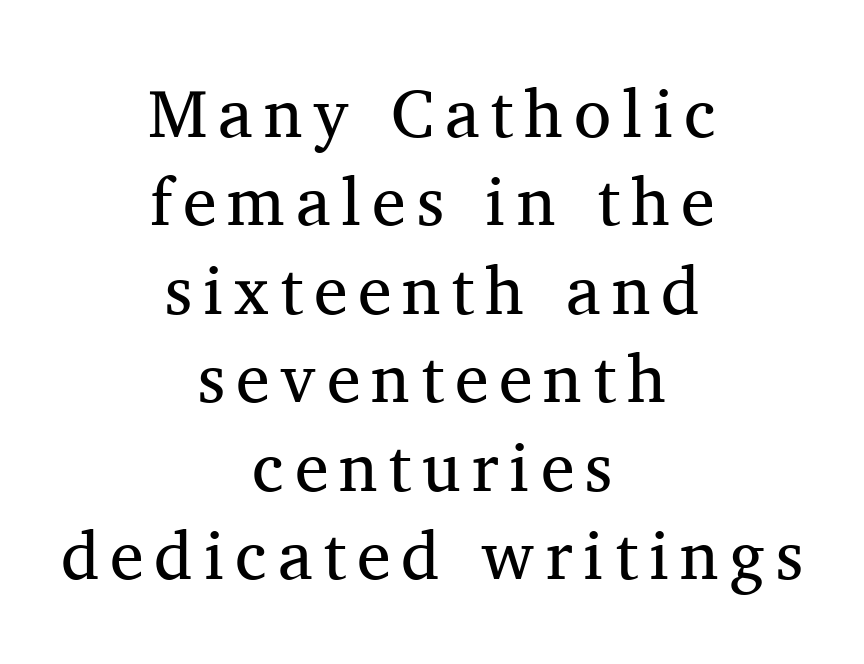
The image shows 68 px regular-weight serif type, upright; set centered, normal line spacing (1.3x), not underlined; medium stroke contrast and a medium x-height.
